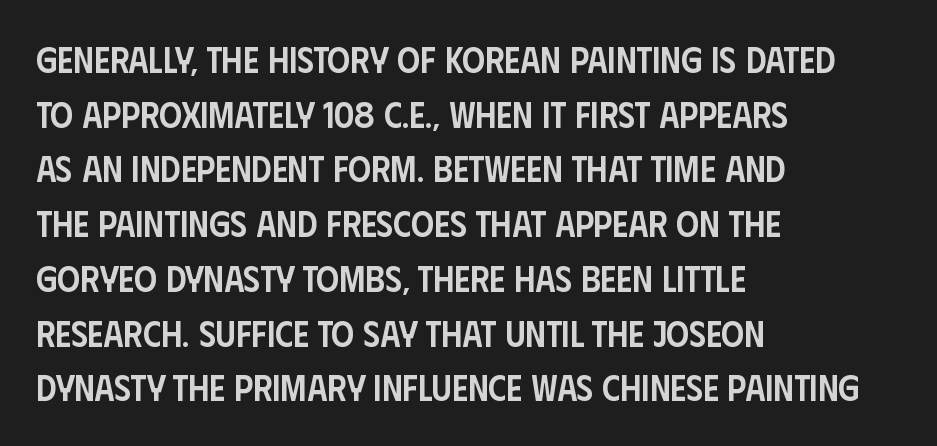
The image shows 36 px semibold, condensed sans-serif type, upright; set left-aligned, normal line spacing (1.52x), normal letter spacing, not underlined; low stroke contrast and a large x-height.
